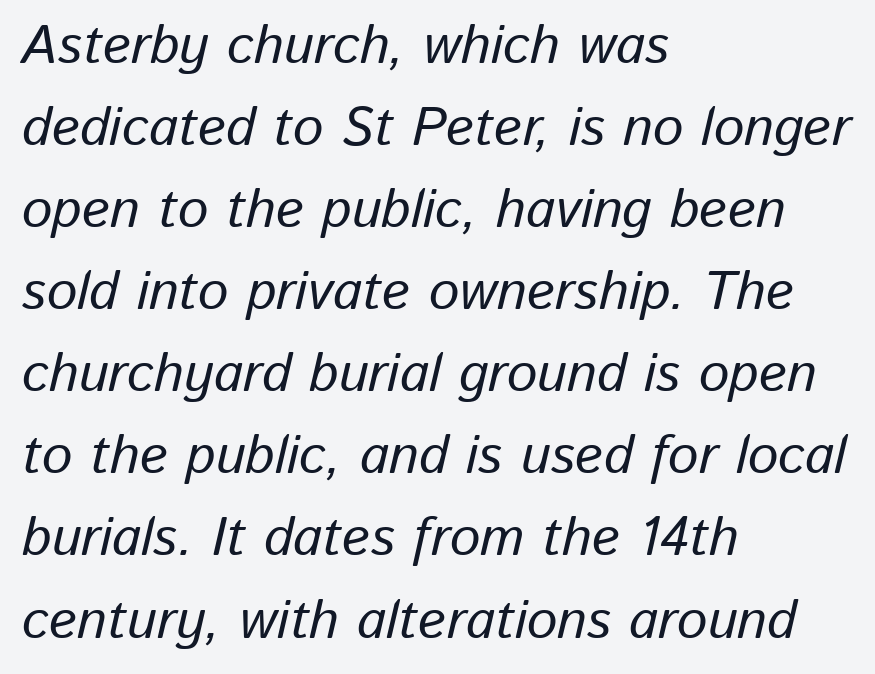
{"italic": "yes", "lean": "right", "slant_degrees": 13, "width": "normal", "stroke_contrast": "low", "x_height": "medium", "monospaced": "no", "underline": "no", "align": "left", "line_spacing": "normal", "line_spacing_ratio": 1.52, "letter_spacing": "normal", "letter_spacing_em": 0.0, "glyph_px": 54}
